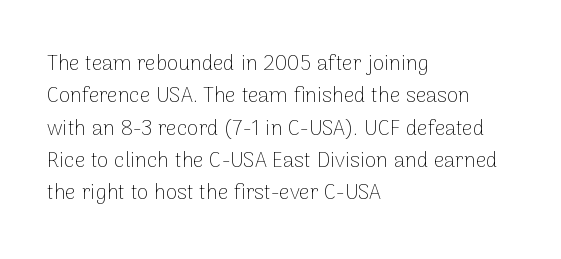
Words float on clear page, feet unadorned. Letters have the restrained weight of plain body copy at most. Horizontal alignment here is leftward, the default for most running prose. Whoever set this chose a conventional vertical rhythm. This sample uses an upright cut, with every glyph sitting square on the baseline.
